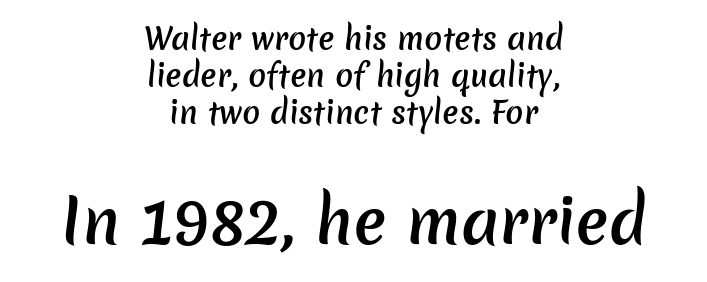
Q: Is the text bold? A: Semi-bold.
Q: Is the typeface a serif or a sans-serif typeface? A: Sans-serif.
Q: Is the text underlined? A: No.
Q: How is the paragraph aligned? A: Centered.
Q: Is the spacing between letters normal or unusually wide? A: Normal.
Q: Which block of text is set in a larger size, the first (top) or the second (bottom)? A: The second (bottom) one.
Q: Width (condensed, normal, or wide)? A: Normal.
Q: Stroke contrast? A: Low.
Q: x-height? A: Medium.
Q: Monospaced? A: No.
